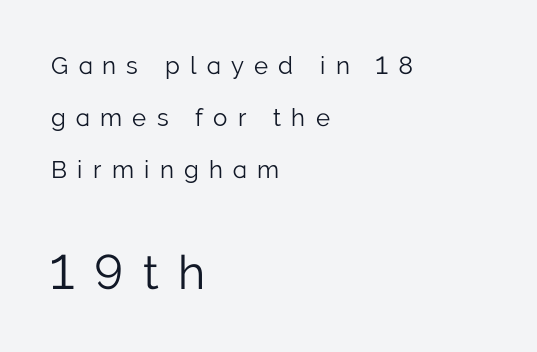
This sample uses a sans-serif face. Rendered with straight, roman letterforms. Small over large — that's the arrangement of the two blocks here. Is this a fixed-width face? No — the glyphs have proportional, varying widths. Interline gaps are noticeably wide in this sample.
